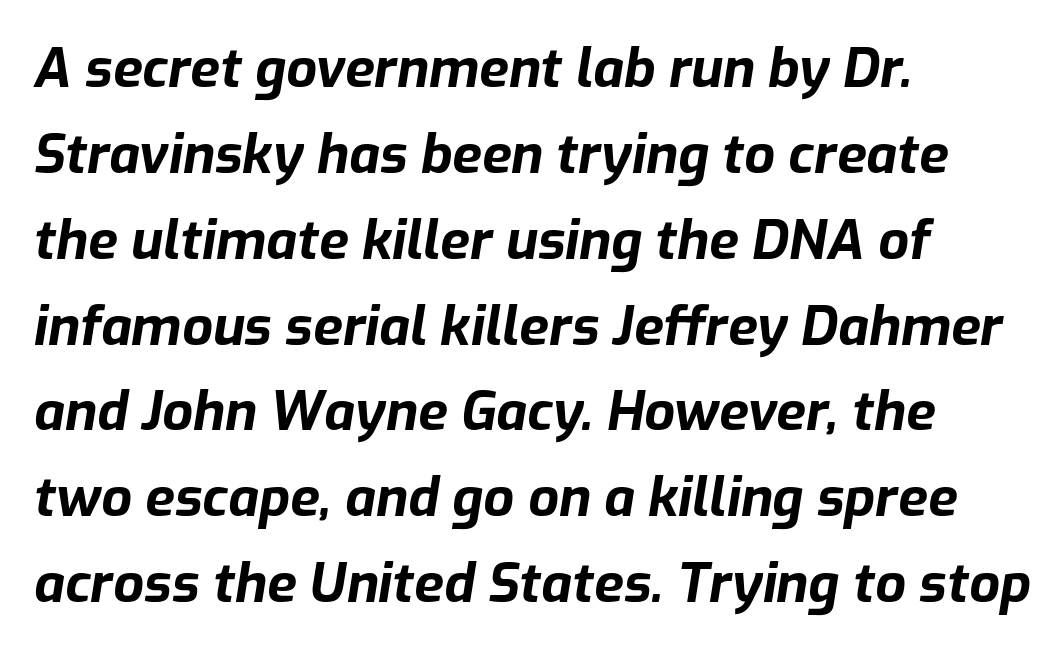
Note the varied advance widths — an 'i' is clearly narrower than an 'm'. Is the block centered? No — it sits flush against the left margin. The face used here is rendered with its standard letterfit. Leading matches the norm, producing a regular column.
